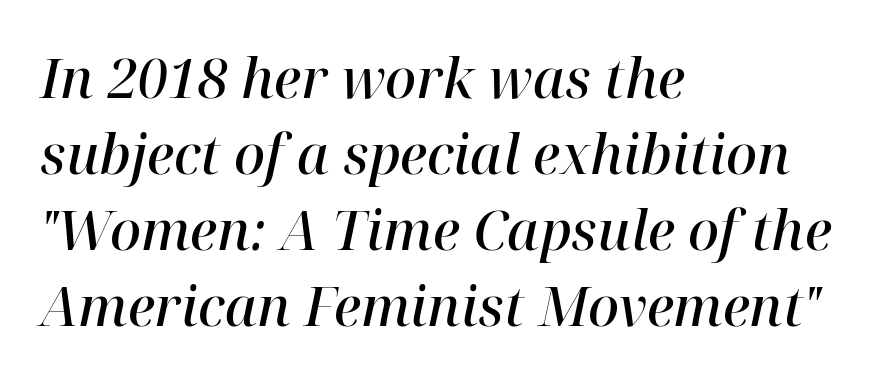
The image shows 54 px semibold serif type, italic (leaning right); set left-aligned, normal line spacing (1.41x), normal letter spacing, not underlined; high stroke contrast and a medium x-height.
